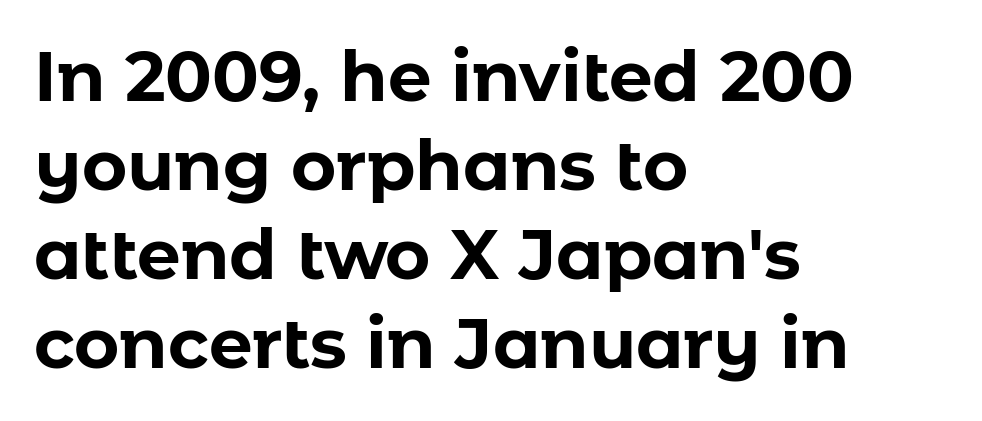
The image shows 69 px bold sans-serif type, upright; set left-aligned, normal line spacing (1.29x), normal letter spacing, not underlined; low stroke contrast and a medium x-height.
